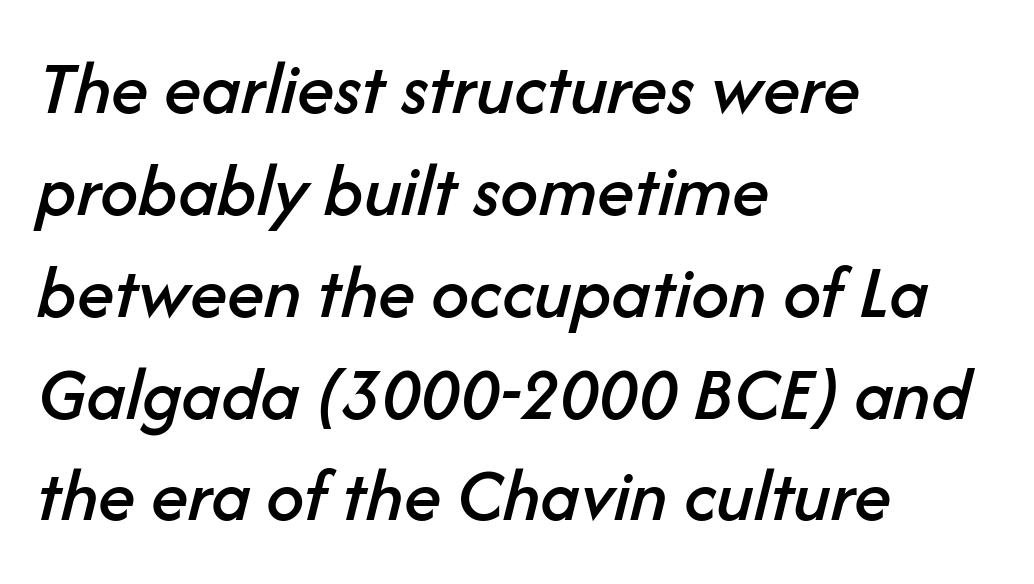
Q: Is the text italic (slanted)? A: Yes, it leans right by about 14 degrees.
Q: Is the text underlined? A: No.
Q: How is the paragraph aligned? A: Left-aligned.
Q: Is the spacing between letters normal or unusually wide? A: Normal.
Q: Is the spacing between lines tight, normal or loose? A: Normal.
Q: Width (condensed, normal, or wide)? A: Normal.
Q: Stroke contrast? A: Low.
Q: x-height? A: Medium.
Q: Monospaced? A: No.
